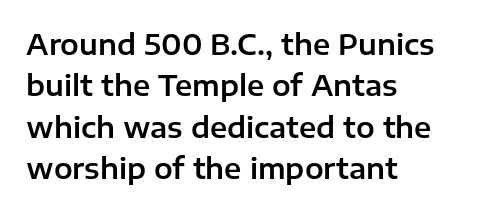
Q: Is the text italic (slanted)? A: No, it is upright.
Q: Is the typeface a serif or a sans-serif typeface? A: Sans-serif.
Q: Is the text underlined? A: No.
Q: How is the paragraph aligned? A: Left-aligned.
Q: Is the spacing between letters normal or unusually wide? A: Normal.
Q: Is the spacing between lines tight, normal or loose? A: Normal.
Q: Width (condensed, normal, or wide)? A: Normal.
Q: Stroke contrast? A: Low.
Q: x-height? A: Medium.
Q: Monospaced? A: No.
